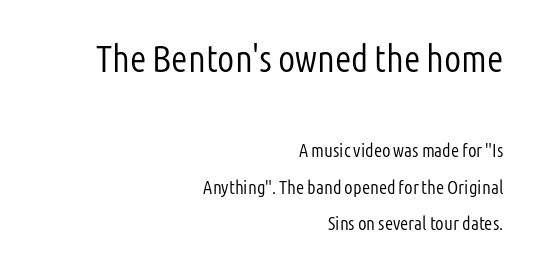
The passage shown is typeset with a sans-serif family. Rows of type keep a wide berth in the vertical direction. Nope, not italic — everything's standing straight. Horizontal alignment here is rightward, an uncommon choice for prose.
